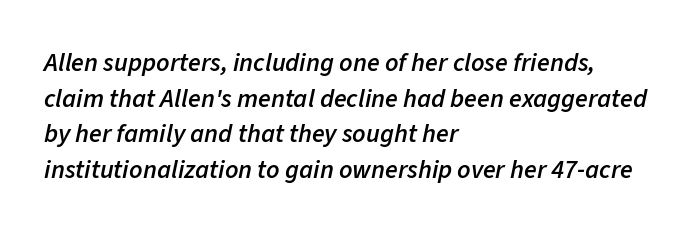
Q: Is the text bold? A: Semi-bold.
Q: Is the text italic (slanted)? A: Yes, it leans right by about 11 degrees.
Q: Is the text underlined? A: No.
Q: How is the paragraph aligned? A: Left-aligned.
Q: Is the spacing between letters normal or unusually wide? A: Normal.
Q: Is the spacing between lines tight, normal or loose? A: Normal.
